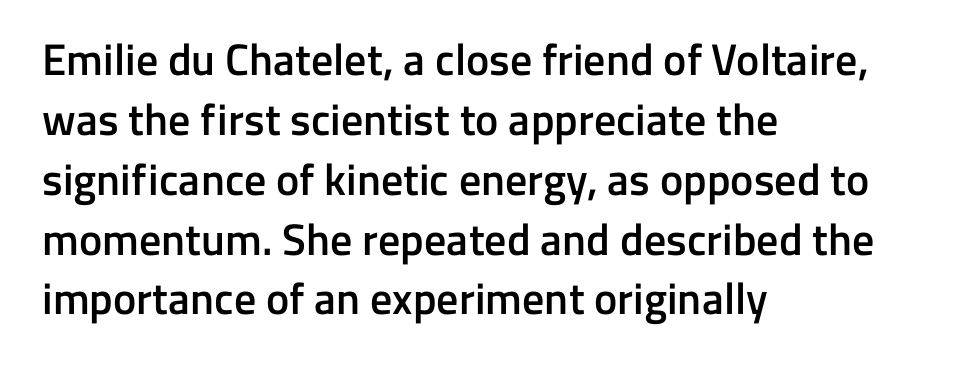
Q: Is the text bold? A: Semi-bold.
Q: Is the text italic (slanted)? A: No, it is upright.
Q: Is the typeface a serif or a sans-serif typeface? A: Sans-serif.
Q: Is the text underlined? A: No.
Q: How is the paragraph aligned? A: Left-aligned.
Q: Is the spacing between letters normal or unusually wide? A: Normal.
Q: Is the spacing between lines tight, normal or loose? A: Normal.
Q: Width (condensed, normal, or wide)? A: Normal.
Q: Stroke contrast? A: Low.
Q: x-height? A: Medium.
Q: Monospaced? A: No.
